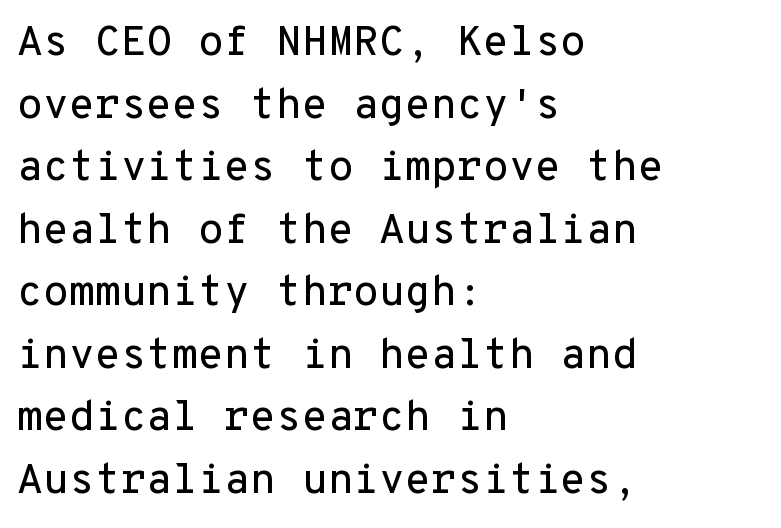
The image shows 42 px sans-serif type, upright, monospaced; set left-aligned, normal line spacing (1.49x), normal letter spacing, not underlined; low stroke contrast and a medium x-height.
